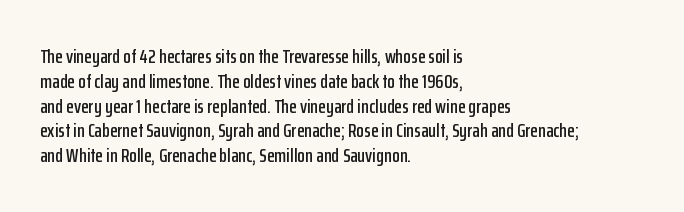
A roman cut, with each character standing at attention. The letters sit at their default tracking, neither squeezed nor spread. Compared with a centered layout, this one pins lines to the left instead. Clear beneath every line of the passage.
